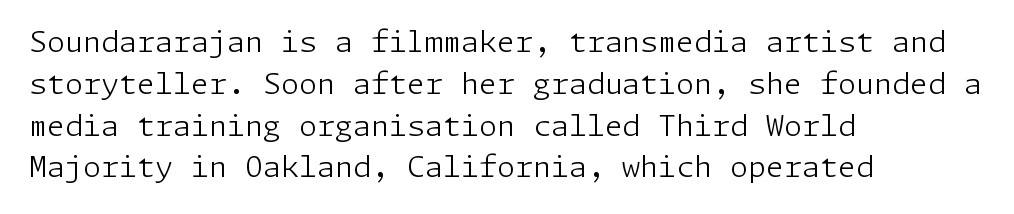
All the whitespace from short lines collects on the right. The rendering keeps characters at their native spacing. This rendering employs a face without finishing strokes, i.e., a sans-serif. Nothing heavy about these letters — not bold at all.
